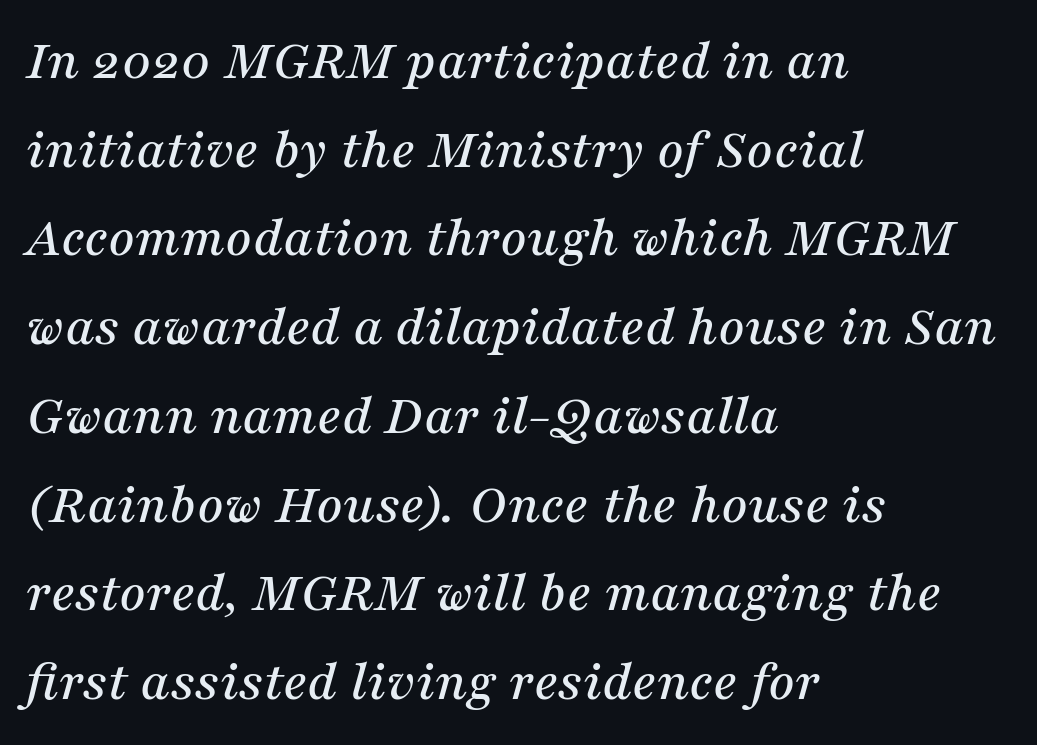
Q: Is the text italic (slanted)? A: Yes, it leans right by about 16 degrees.
Q: Is the typeface a serif or a sans-serif typeface? A: Serif.
Q: Is the text underlined? A: No.
Q: How is the paragraph aligned? A: Left-aligned.
Q: Is the spacing between letters normal or unusually wide? A: Normal.
Q: Is the spacing between lines tight, normal or loose? A: Normal.
Q: Width (condensed, normal, or wide)? A: Normal.
Q: Stroke contrast? A: Medium.
Q: x-height? A: Medium.
Q: Monospaced? A: No.
